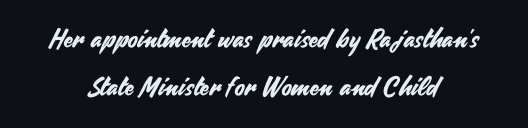
Q: Is the text italic (slanted)? A: Yes.
Q: Is the text underlined? A: No.
Q: How is the paragraph aligned? A: Centered.
Q: Is the spacing between letters normal or unusually wide? A: Normal.
